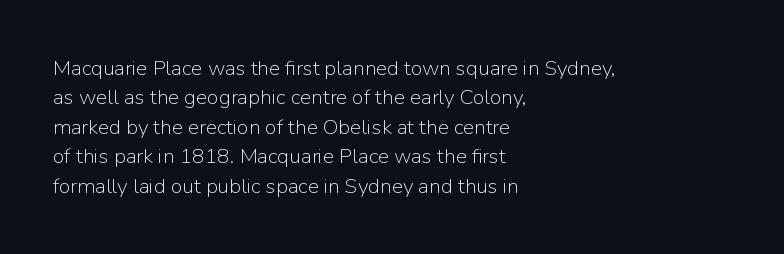
A clean baseline with only descenders dipping below it. If you drew a line through each stem, it would be perfectly vertical. Honestly, the row spacing looks completely unremarkable. Is this a heavy cut? Hardly; it is regular or lighter.
